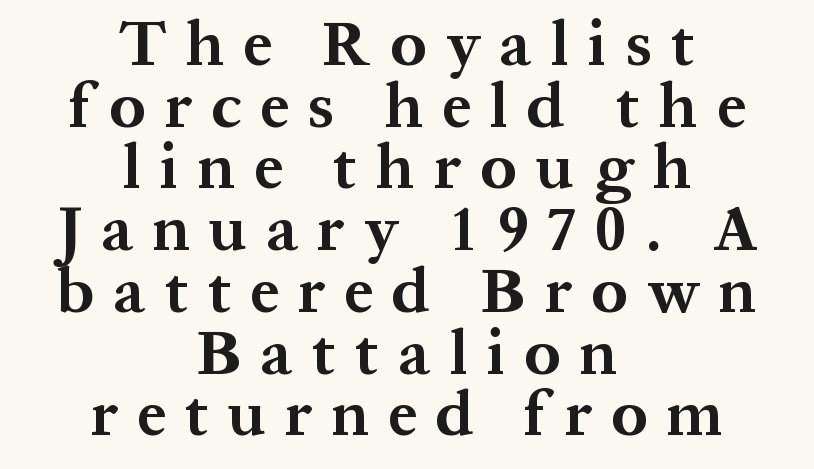
The characters display serif detailing at their extremities. The strip under each line holds only bare page. The text block is weighted toward neither margin, spreading evenly from the middle. Character widths vary here, with narrow letters taking less room than wide ones.
